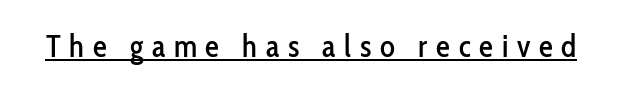
The image shows 31 px condensed sans-serif type, upright; set unusually wide letter spacing (+0.28 em), underlined; low stroke contrast and a medium x-height.
